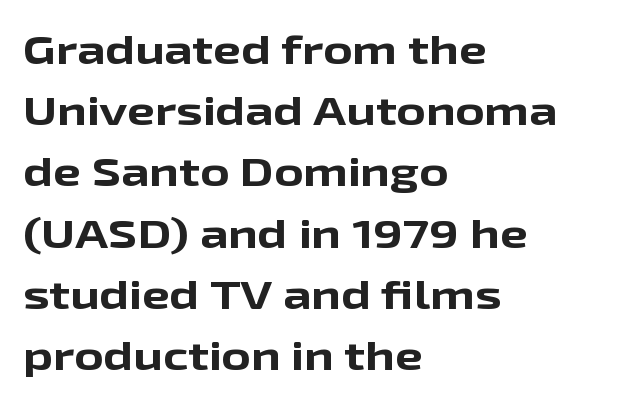
The image shows 40 px bold, wide sans-serif type, upright; set left-aligned, normal line spacing (1.53x), normal letter spacing, not underlined; low stroke contrast and a medium x-height.
